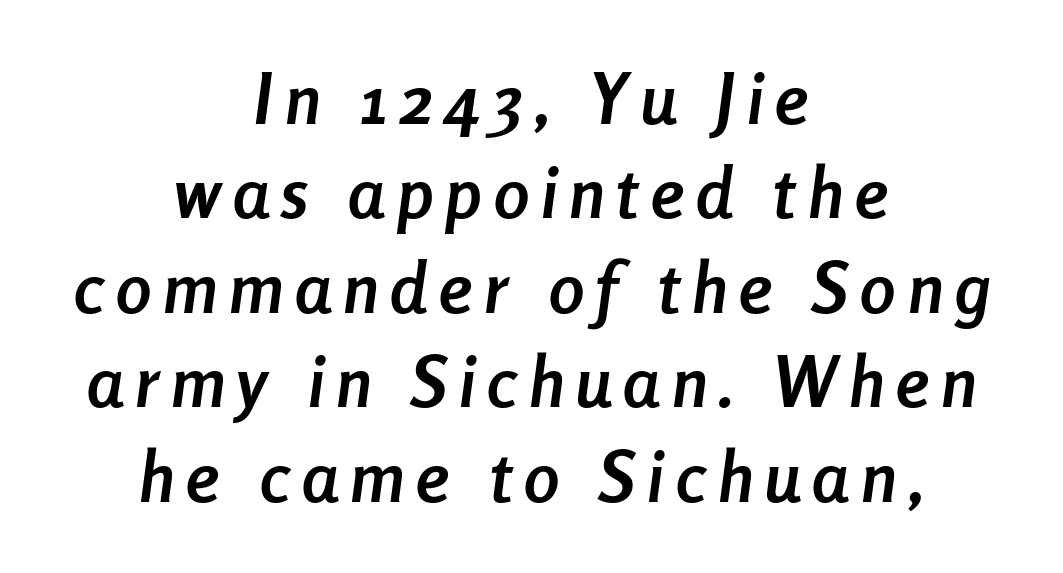
Q: Is the text bold? A: Yes.
Q: Is the text italic (slanted)? A: Yes, it leans right by about 8 degrees.
Q: Is the text underlined? A: No.
Q: How is the paragraph aligned? A: Centered.
Q: Is the spacing between lines tight, normal or loose? A: Normal.
Q: Width (condensed, normal, or wide)? A: Condensed.
Q: Stroke contrast? A: Low.
Q: x-height? A: Medium.
Q: Monospaced? A: No.
